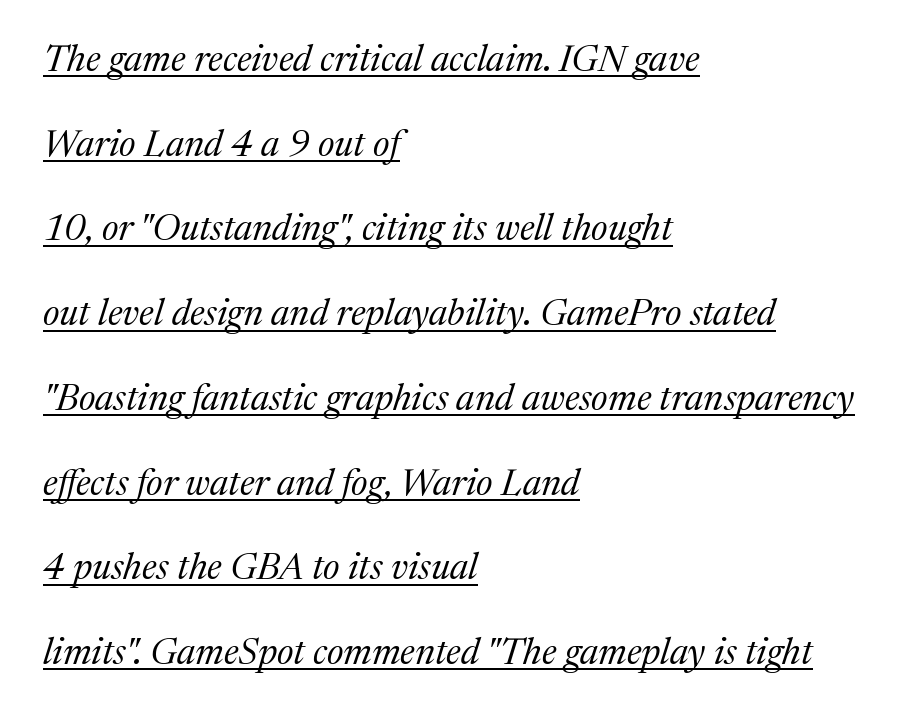
The image shows 37 px regular-weight serif type, italic (leaning right); set left-aligned, loose line spacing (2.29x), normal letter spacing, underlined; medium stroke contrast and a medium x-height.
